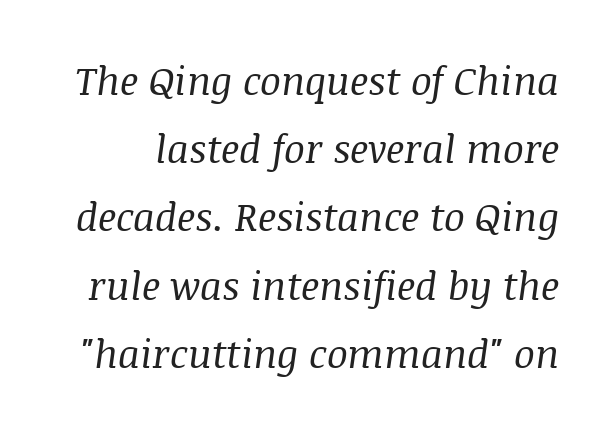
If you drew a line through each stem, it would be angled. You could call the tracking neutral — neither tight nor loose. No letter is thick-stroked: the sample isn't bold. Serif or sans? Serif — the stroke terminals have little feet. The space beneath each line is pristine and unruled.
